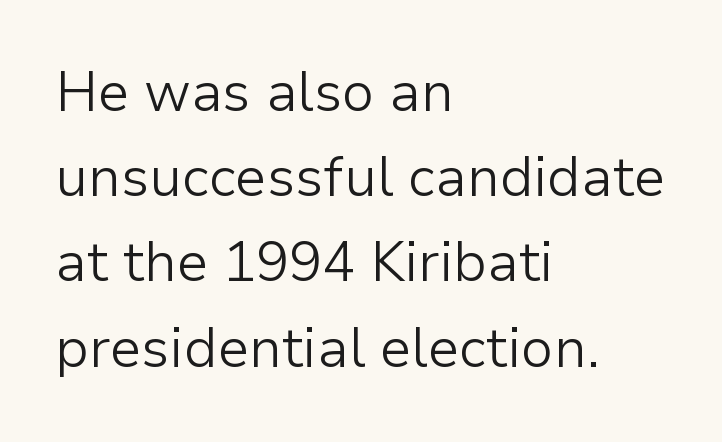
Q: Is the text bold? A: No.
Q: Is the text italic (slanted)? A: No, it is upright.
Q: Is the typeface a serif or a sans-serif typeface? A: Sans-serif.
Q: Is the text underlined? A: No.
Q: How is the paragraph aligned? A: Left-aligned.
Q: Is the spacing between letters normal or unusually wide? A: Normal.
Q: Is the spacing between lines tight, normal or loose? A: Normal.
Q: Width (condensed, normal, or wide)? A: Normal.
Q: Stroke contrast? A: Low.
Q: x-height? A: Medium.
Q: Monospaced? A: No.
